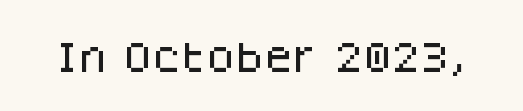
Q: Is the text italic (slanted)? A: No, it is upright.
Q: Is the typeface a serif or a sans-serif typeface? A: Sans-serif.
Q: Is the text underlined? A: No.
Q: Is the spacing between letters normal or unusually wide? A: Normal.
Q: Width (condensed, normal, or wide)? A: Normal.
Q: Stroke contrast? A: Low.
Q: x-height? A: Large.
Q: Monospaced? A: No.
